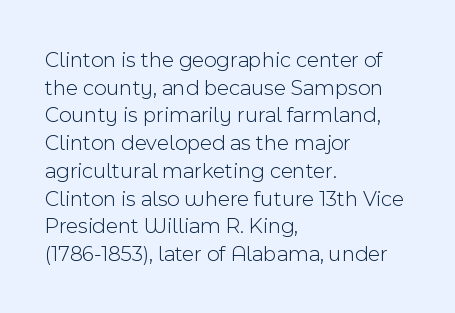
The typeface has the unassuming heft of standard copy or less. Vertical strokes here are truly vertical. A clean baseline with only descenders dipping below it. Default kerning and tracking; the words read as compact shapes.
